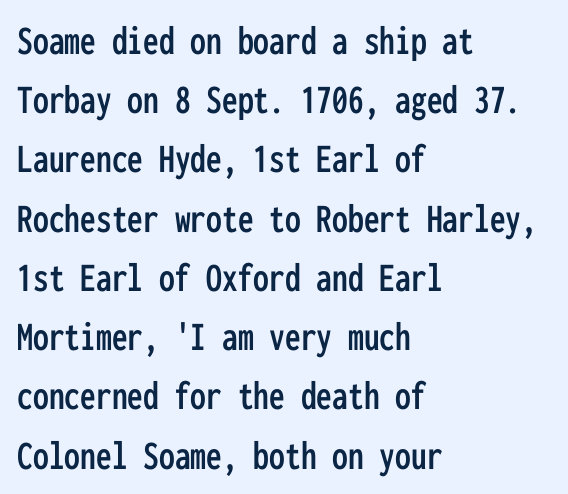
The image shows 42 px condensed sans-serif type, upright, monospaced; set left-aligned, normal line spacing (1.41x), normal letter spacing, not underlined; low stroke contrast and a medium x-height.
